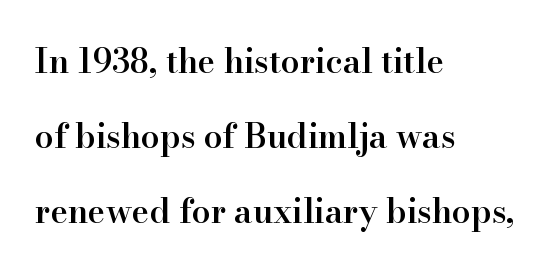
Q: Is the text bold? A: Semi-bold.
Q: Is the text italic (slanted)? A: No, it is upright.
Q: Is the typeface a serif or a sans-serif typeface? A: Serif.
Q: Is the text underlined? A: No.
Q: How is the paragraph aligned? A: Left-aligned.
Q: Is the spacing between letters normal or unusually wide? A: Normal.
Q: Is the spacing between lines tight, normal or loose? A: Loose.
Q: Width (condensed, normal, or wide)? A: Normal.
Q: Stroke contrast? A: High.
Q: x-height? A: Small.
Q: Monospaced? A: No.
